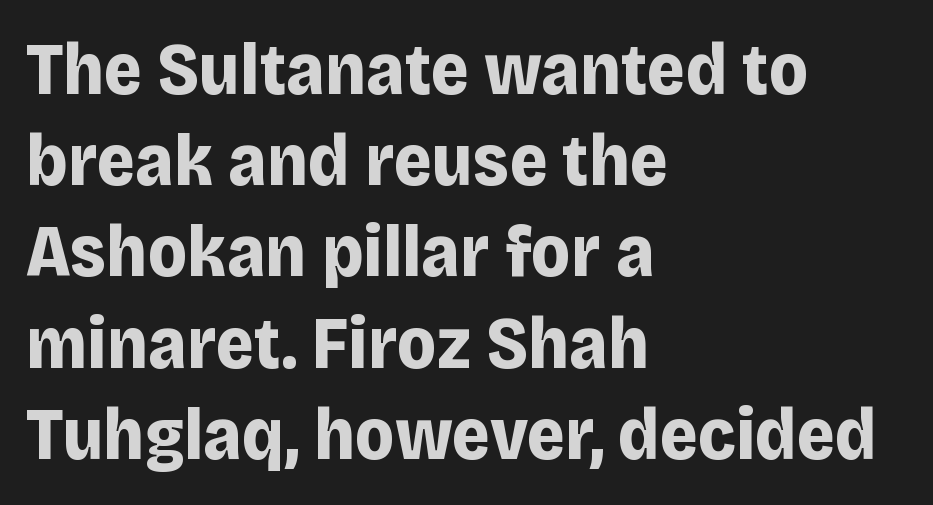
Strong, thick strokes mark this as bold type. The text was rendered using a sans face with plain stroke endings. The gaps between neighbouring characters are ordinary and unremarkable. Note the varied advance widths — an 'i' is clearly narrower than an 'm'.
